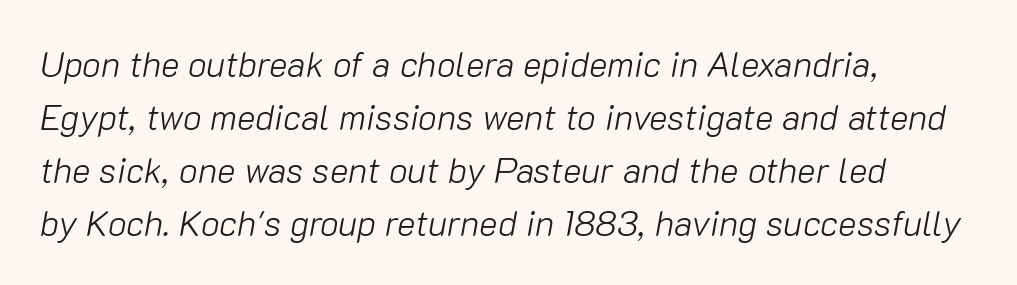
Q: Is the text bold? A: No.
Q: Is the text italic (slanted)? A: Yes, it leans right by about 10 degrees.
Q: Is the text underlined? A: No.
Q: How is the paragraph aligned? A: Left-aligned.
Q: Is the spacing between letters normal or unusually wide? A: Normal.
Q: Is the spacing between lines tight, normal or loose? A: Normal.
Q: Width (condensed, normal, or wide)? A: Normal.
Q: Stroke contrast? A: Low.
Q: x-height? A: Medium.
Q: Monospaced? A: No.
